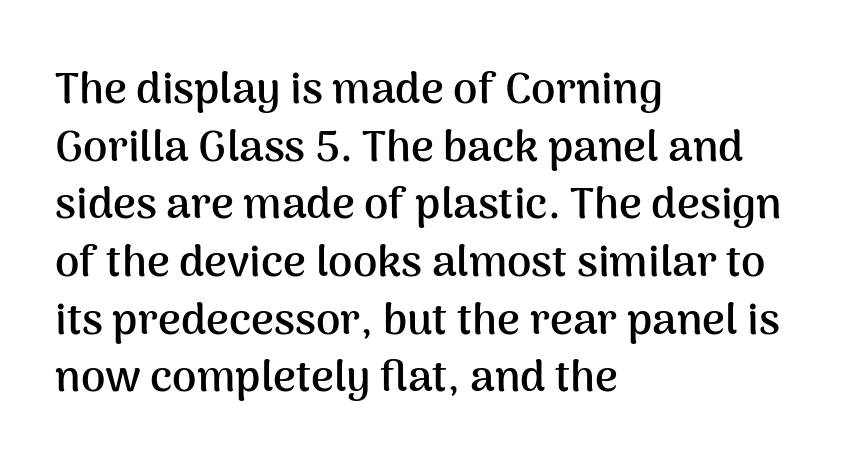
Q: Is the text bold? A: Yes.
Q: Is the text italic (slanted)? A: No, it is upright.
Q: Is the typeface a serif or a sans-serif typeface? A: Sans-serif.
Q: Is the text underlined? A: No.
Q: How is the paragraph aligned? A: Left-aligned.
Q: Is the spacing between letters normal or unusually wide? A: Normal.
Q: Is the spacing between lines tight, normal or loose? A: Normal.
Q: Width (condensed, normal, or wide)? A: Normal.
Q: Stroke contrast? A: Medium.
Q: x-height? A: Medium.
Q: Monospaced? A: No.
